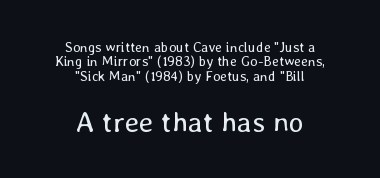
The image shows 29 px regular-weight type, upright; set centered, tight line spacing (1.03x), normal letter spacing, not underlined; the second (bottom) block is 2.07x larger; low stroke contrast and a medium x-height.
